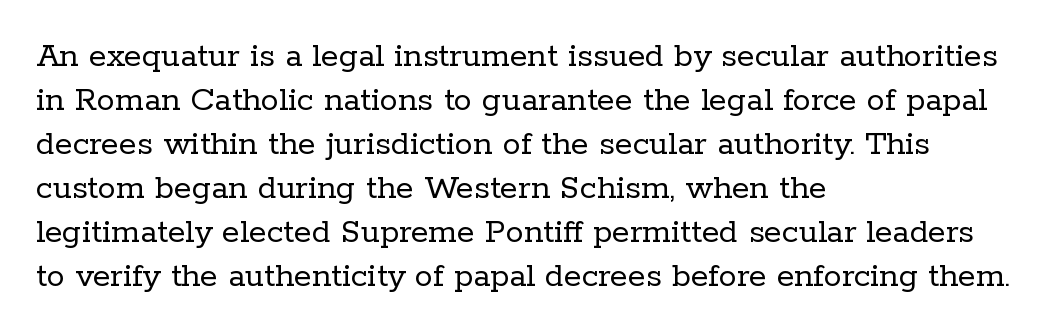
The image shows 36 px regular-weight serif type, upright; set left-aligned, line spacing 1.22x, normal letter spacing, not underlined; low stroke contrast and a medium x-height.
